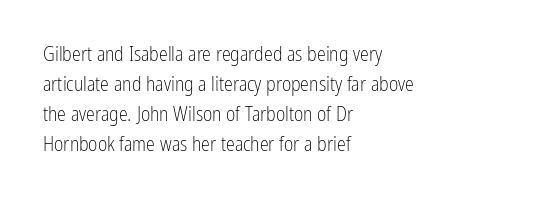
The face looks like a standard text weight, possibly lighter. A normal amount of white space separates one row of letters from the next. Line beginnings align vertically; line endings do not. The horizontal fit of the characters is conventional and even. The passage shown is not underscored anywhere.
